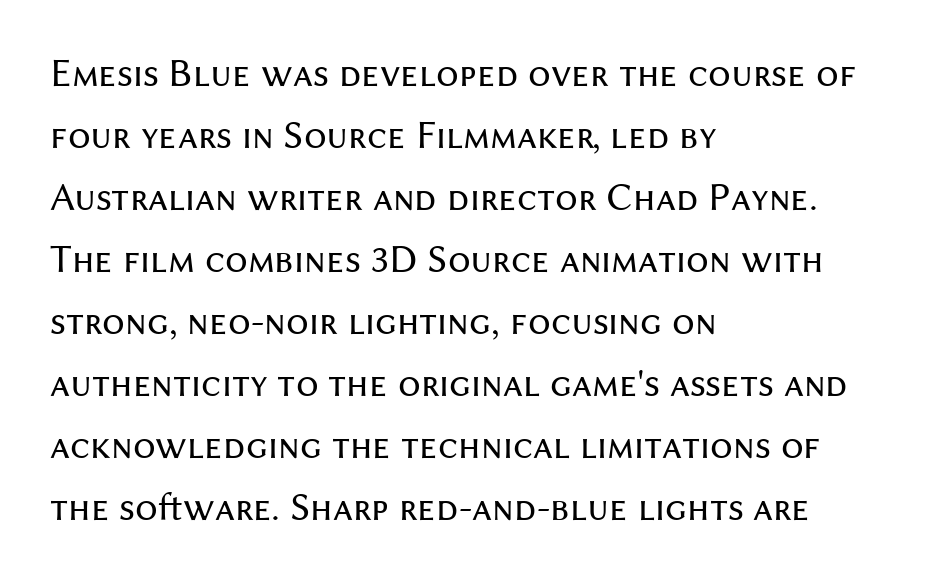
Q: Is the text bold? A: No.
Q: Is the text italic (slanted)? A: No, it is upright.
Q: Is the typeface a serif or a sans-serif typeface? A: Sans-serif.
Q: Is the text underlined? A: No.
Q: How is the paragraph aligned? A: Left-aligned.
Q: Is the spacing between letters normal or unusually wide? A: Normal.
Q: Is the spacing between lines tight, normal or loose? A: Normal.
Q: Width (condensed, normal, or wide)? A: Normal.
Q: Stroke contrast? A: Medium.
Q: x-height? A: Medium.
Q: Monospaced? A: No.
